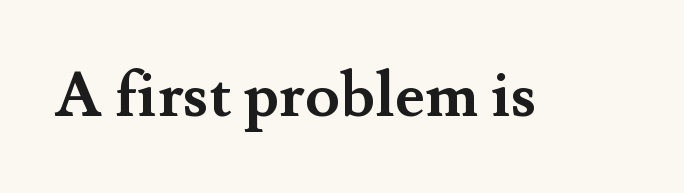
{"serif": "yes", "italic": "no", "bold": "yes", "weight": "semibold", "width": "normal", "stroke_contrast": "medium", "x_height": "small", "monospaced": "no", "underline": "no", "letter_spacing": "normal", "letter_spacing_em": 0.0, "glyph_px": 63}
